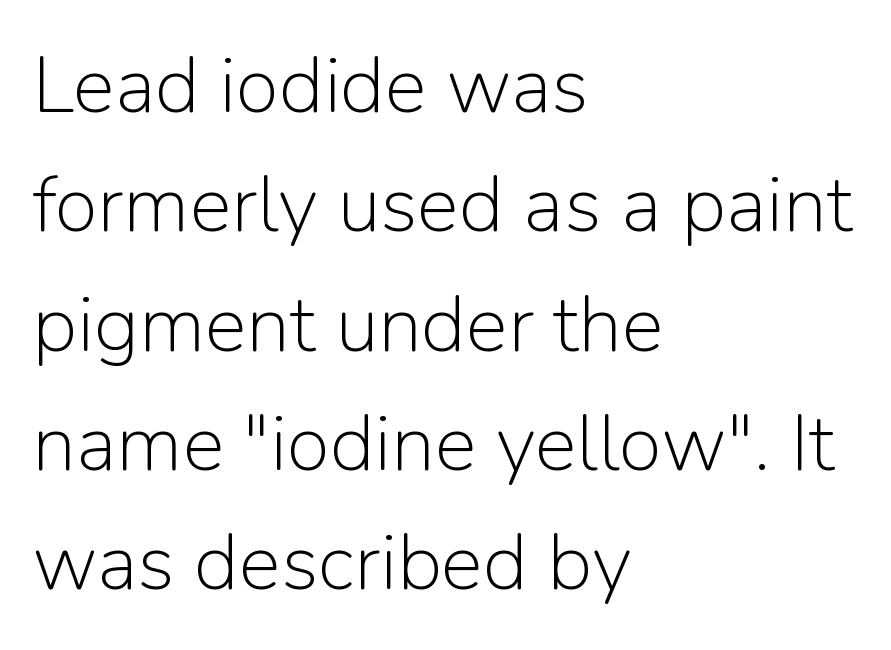
Q: Is the text bold? A: No.
Q: Is the text italic (slanted)? A: No, it is upright.
Q: Is the typeface a serif or a sans-serif typeface? A: Sans-serif.
Q: Is the text underlined? A: No.
Q: How is the paragraph aligned? A: Left-aligned.
Q: Is the spacing between letters normal or unusually wide? A: Normal.
Q: Is the spacing between lines tight, normal or loose? A: Normal.
Q: Width (condensed, normal, or wide)? A: Normal.
Q: Stroke contrast? A: Low.
Q: x-height? A: Medium.
Q: Monospaced? A: No.
